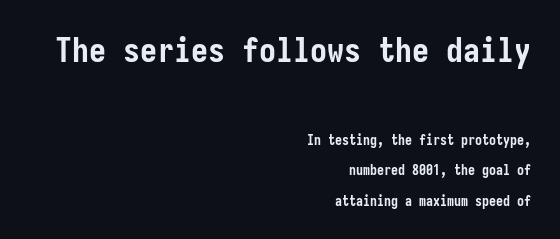
{"serif": "no", "italic": "no", "bold": "yes", "weight": "semibold", "width": "condensed", "stroke_contrast": "low", "x_height": "medium", "underline": "no", "align": "right", "line_spacing": "loose", "line_spacing_ratio": 2.19, "letter_spacing": "normal", "letter_spacing_em": 0.0, "larger_block": "first", "size_ratio": 2.43, "glyph_px": 34}
